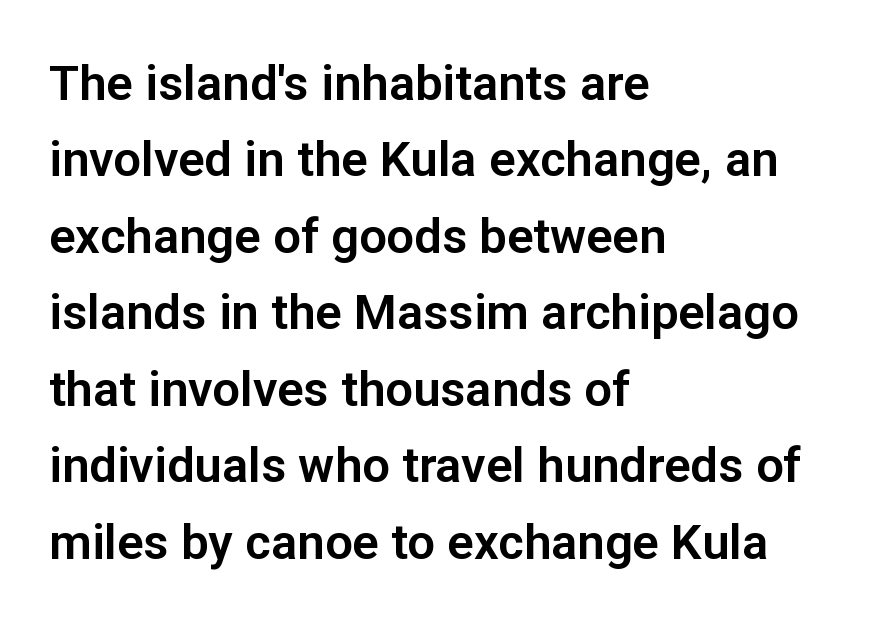
Nope, not italic — everything's standing straight. This sample uses plain, unmodified letter spacing. Do the characters align in a grid? No, the font is proportional. Does the leading feel generous? No, just average. The words here are not underlined.
